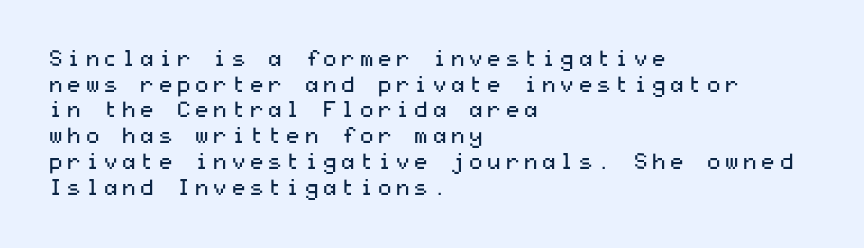
Q: Is the text bold? A: No.
Q: Is the text italic (slanted)? A: No, it is upright.
Q: Is the text underlined? A: No.
Q: How is the paragraph aligned? A: Left-aligned.
